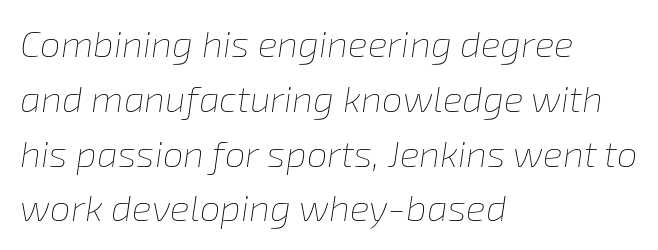
The image shows 37 px thin type, italic (leaning right); set left-aligned, normal line spacing (1.48x), normal letter spacing, not underlined; low stroke contrast and a medium x-height.
